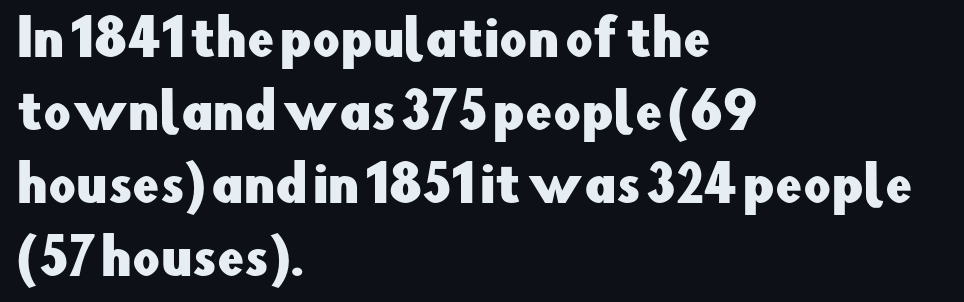
Check where the strokes stop: nothing finishes them off — pure sans. This block has exactly the height ordinary leading produces. The face used here is proportionally spaced, like ordinary book or web type. A student would call this left alignment; a typographer would say flush left, rag right. There is no visible air inserted between adjacent glyphs. Posture: straight, roman, zero tilt.
